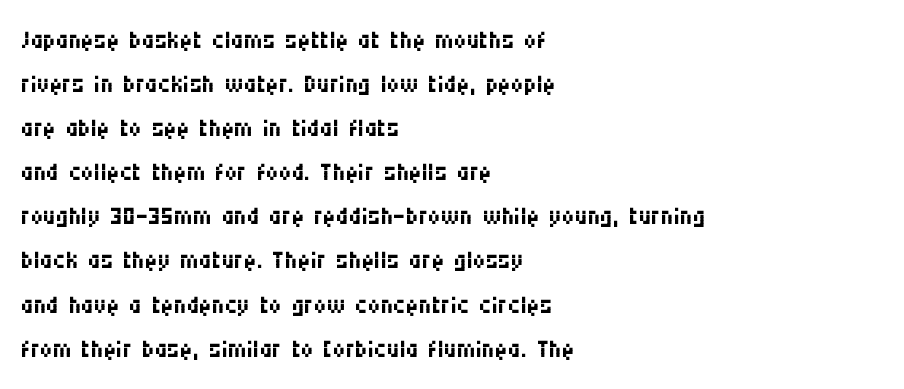
Font category for this specimen: sans-serif. The space directly below the letters is spotless. Line beginnings align vertically; line endings do not. Stem width sits at or under what a default text font uses. Quick note: not italic, upright.
